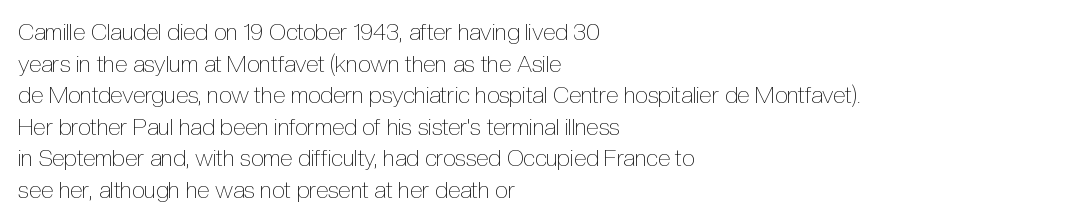
The strokes are not fattened; the text isn't bold. Beneath every word, the page is bare. Every row of glyphs begins at an identical x-position on the left. In terms of posture, this sample is upright.
